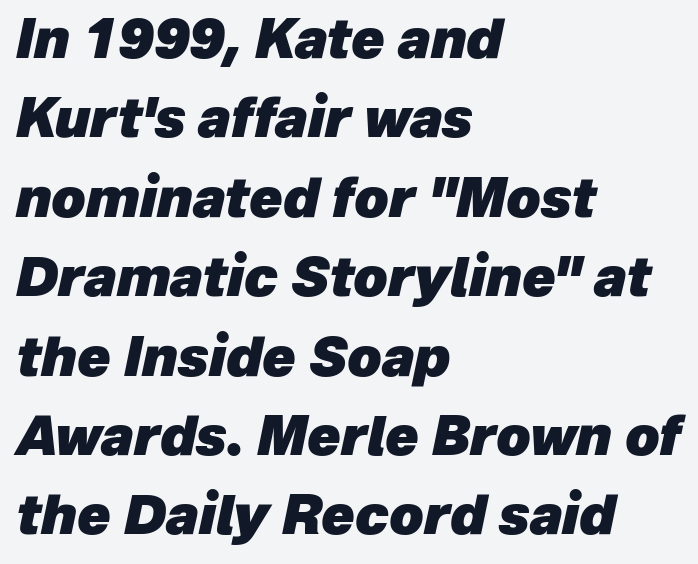
{"italic": "yes", "lean": "right", "slant_degrees": 12, "bold": "yes", "weight": "heavy", "width": "normal", "stroke_contrast": "low", "x_height": "medium", "monospaced": "no", "underline": "no", "align": "left", "line_spacing": "normal", "line_spacing_ratio": 1.47, "letter_spacing": "normal", "letter_spacing_em": 0.0, "glyph_px": 54}
